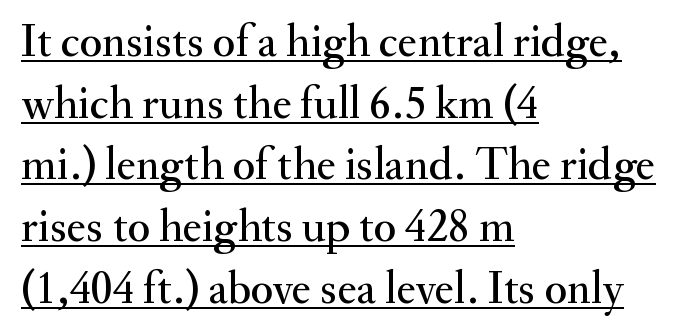
Is the letter spacing exaggerated? No — it looks like the ordinary default. Normally led — the rows are evenly, conventionally spaced. The letters stand upright; this is a roman face. Leftover space on each line is placed entirely after the last word. The glyphs are accompanied by a horizontal stroke just below them. Stroke terminals: seriffed.
